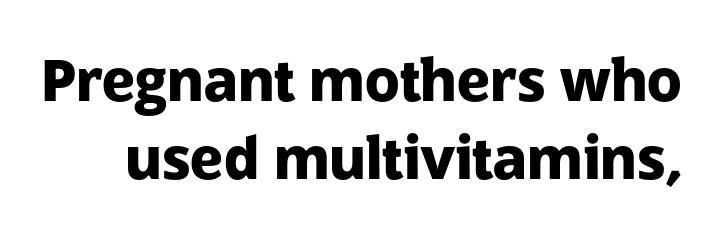
{"serif": "no", "italic": "no", "bold": "yes", "weight": "heavy", "width": "normal", "stroke_contrast": "low", "x_height": "medium", "monospaced": "no", "underline": "no", "line_spacing": "normal", "line_spacing_ratio": 1.36, "letter_spacing": "normal", "letter_spacing_em": 0.0, "glyph_px": 57}
